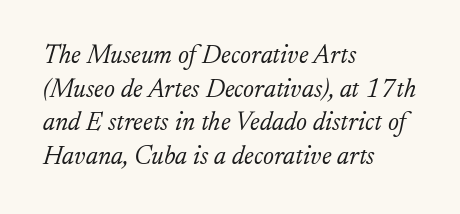
The image shows 26 px text type, italic (leaning right); set left-aligned, normal line spacing (1.29x), normal letter spacing, not underlined.
